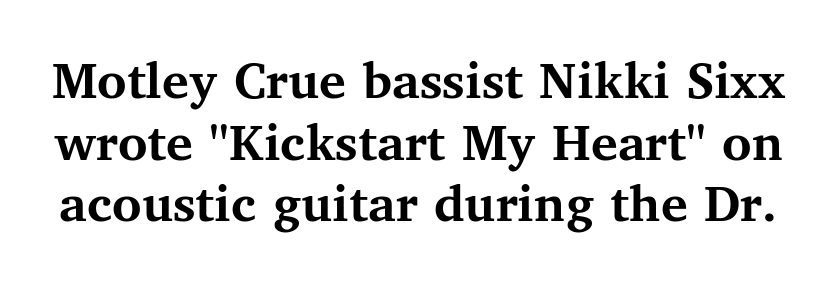
The image shows 56 px semibold serif type, upright; set tight line spacing (1.1x), normal letter spacing, not underlined; medium stroke contrast and a medium x-height.
